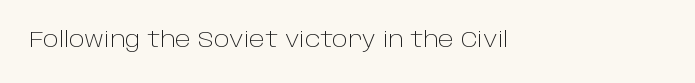
{"italic": "no", "bold": "no", "underline": "no", "letter_spacing": "normal", "letter_spacing_em": 0.0, "glyph_px": 21}
